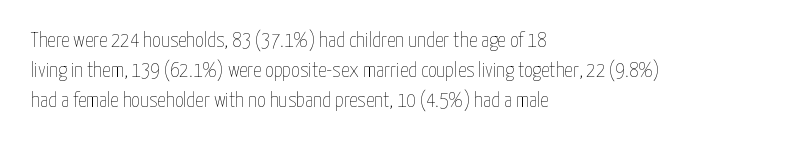
{"italic": "no", "bold": "no", "underline": "no", "align": "left", "line_spacing": "normal", "line_spacing_ratio": 1.42, "letter_spacing": "normal", "letter_spacing_em": 0.0, "glyph_px": 21}
